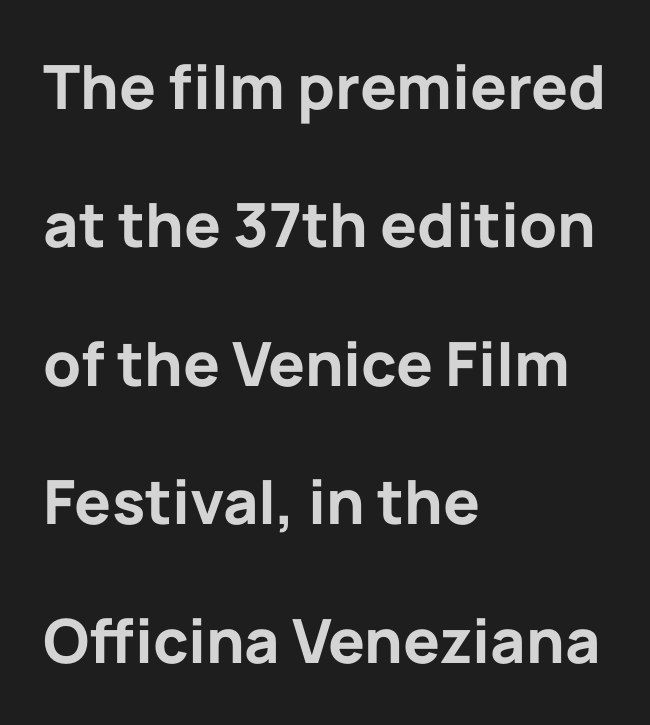
{"serif": "no", "italic": "no", "bold": "yes", "weight": "bold", "width": "normal", "stroke_contrast": "low", "x_height": "medium", "monospaced": "no", "underline": "no", "align": "left", "line_spacing": "loose", "line_spacing_ratio": 2.27, "letter_spacing": "normal", "letter_spacing_em": 0.0, "glyph_px": 61}
